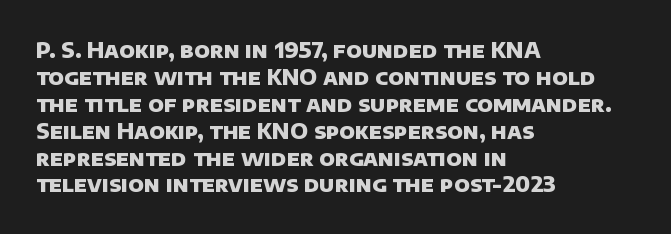
The face used here has the dense, thick strokes of a bold. Typeset ragged right — the left edge is the straight one. Compared with typical paragraphs, the rows here are spaced about the same. Standard letterfit; no display-style spreading of the glyphs. A bare baseline throughout the passage.
